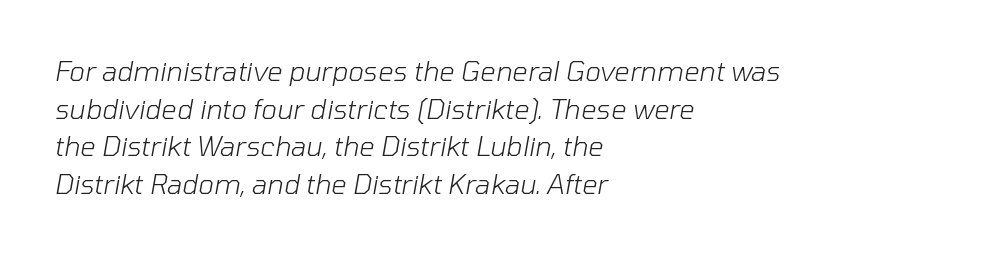
{"italic": "yes", "lean": "right", "slant_degrees": 10, "bold": "no", "underline": "no", "align": "left", "line_spacing": "normal", "line_spacing_ratio": 1.39, "letter_spacing": "normal", "letter_spacing_em": 0.0, "glyph_px": 27}
